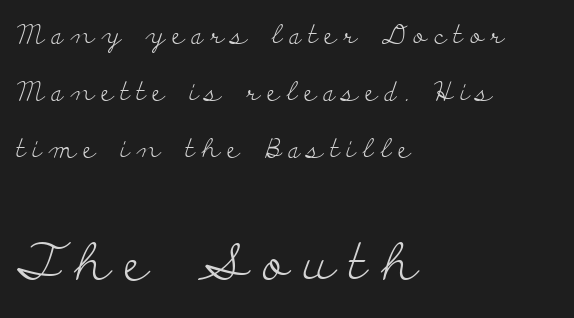
{"serif": "yes", "bold": "no", "weight": "light", "width": "wide", "stroke_contrast": "low", "x_height": "small", "monospaced": "no", "underline": "no", "align": "left", "line_spacing": "loose", "line_spacing_ratio": 2.2, "letter_spacing": "wide", "letter_spacing_em": 0.28, "larger_block": "second", "size_ratio": 1.96, "glyph_px": 51}
